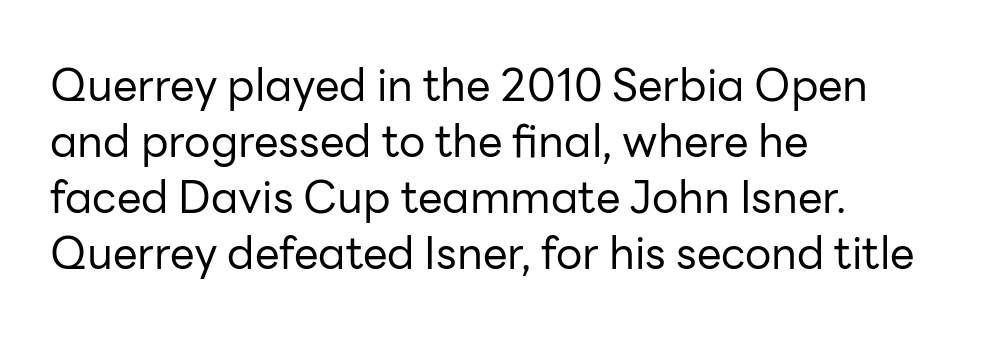
Q: Is the text bold? A: No.
Q: Is the text italic (slanted)? A: No, it is upright.
Q: Is the typeface a serif or a sans-serif typeface? A: Sans-serif.
Q: Is the text underlined? A: No.
Q: How is the paragraph aligned? A: Left-aligned.
Q: Is the spacing between letters normal or unusually wide? A: Normal.
Q: Is the spacing between lines tight, normal or loose? A: Normal.
Q: Width (condensed, normal, or wide)? A: Normal.
Q: Stroke contrast? A: Low.
Q: x-height? A: Medium.
Q: Monospaced? A: No.
